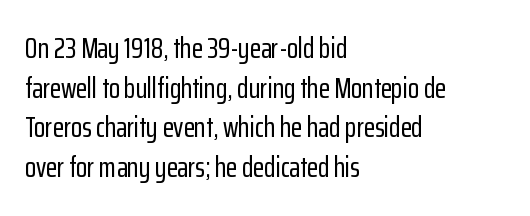
Look at the tracking — it's just the regular setting, nothing added. The zone under the glyphs is completely vacant. These lines sit exactly where default settings would place them. The rendering uses natural spacing where letterforms have individual widths.
